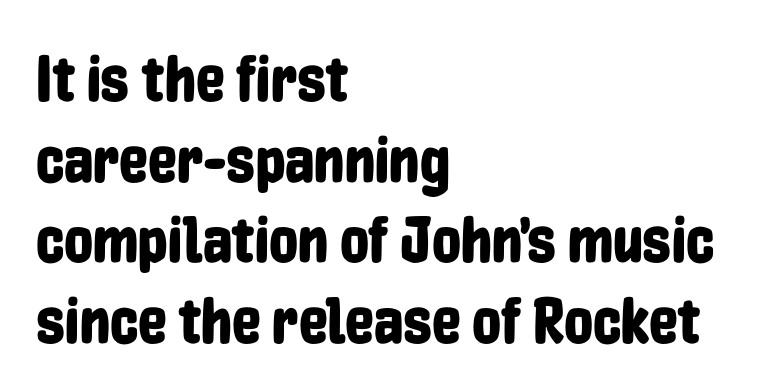
The image shows 65 px condensed sans-serif type, upright; set left-aligned, line spacing 1.24x, normal letter spacing, not underlined; low stroke contrast and a medium x-height.
